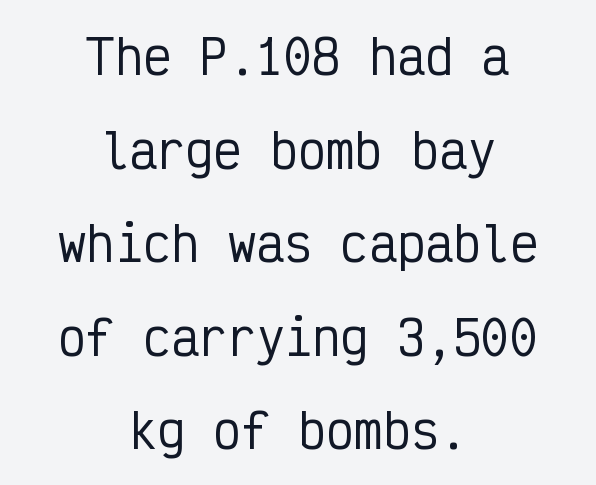
Q: Is the text italic (slanted)? A: No, it is upright.
Q: Is the typeface a serif or a sans-serif typeface? A: Sans-serif.
Q: Is the text underlined? A: No.
Q: How is the paragraph aligned? A: Centered.
Q: Is the spacing between letters normal or unusually wide? A: Normal.
Q: Is the spacing between lines tight, normal or loose? A: Loose.
Q: Width (condensed, normal, or wide)? A: Condensed.
Q: Stroke contrast? A: Low.
Q: x-height? A: Medium.
Q: Monospaced? A: Yes.
